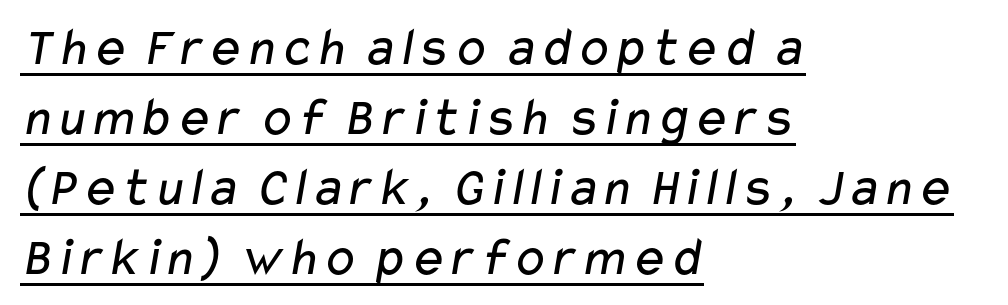
{"serif": "no", "bold": "no", "weight": "regular", "width": "wide", "stroke_contrast": "low", "x_height": "medium", "monospaced": "no", "underline": "yes", "align": "left", "line_spacing": "normal", "line_spacing_ratio": 1.27, "letter_spacing": "normal", "letter_spacing_em": 0.0, "glyph_px": 55}
